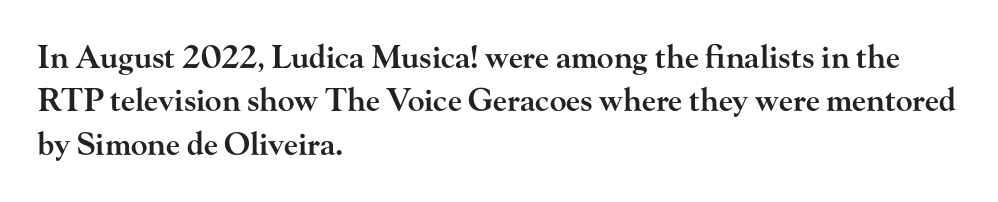
{"serif": "yes", "italic": "no", "bold": "semi", "weight": "semibold", "width": "wide", "stroke_contrast": "high", "x_height": "small", "monospaced": "no", "underline": "no", "align": "left", "line_spacing": "normal", "line_spacing_ratio": 1.4, "letter_spacing": "normal", "letter_spacing_em": 0.0, "glyph_px": 31}
